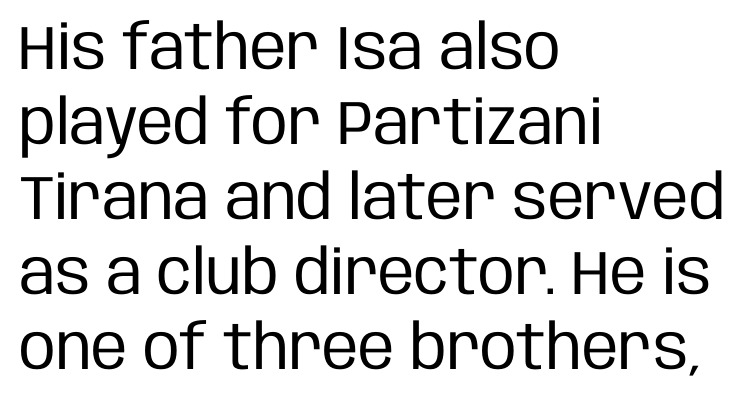
Q: Is the text bold? A: No.
Q: Is the text italic (slanted)? A: No, it is upright.
Q: Is the typeface a serif or a sans-serif typeface? A: Sans-serif.
Q: Is the text underlined? A: No.
Q: How is the paragraph aligned? A: Left-aligned.
Q: Is the spacing between letters normal or unusually wide? A: Normal.
Q: Width (condensed, normal, or wide)? A: Condensed.
Q: Stroke contrast? A: Low.
Q: x-height? A: Large.
Q: Monospaced? A: No.
